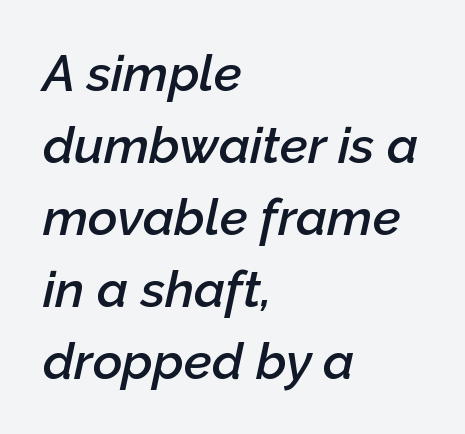
Q: Is the text bold? A: Semi-bold.
Q: Is the text italic (slanted)? A: Yes, it leans right by about 12 degrees.
Q: Is the text underlined? A: No.
Q: How is the paragraph aligned? A: Left-aligned.
Q: Is the spacing between letters normal or unusually wide? A: Normal.
Q: Is the spacing between lines tight, normal or loose? A: Normal.
Q: Width (condensed, normal, or wide)? A: Normal.
Q: Stroke contrast? A: Low.
Q: x-height? A: Medium.
Q: Monospaced? A: No.
